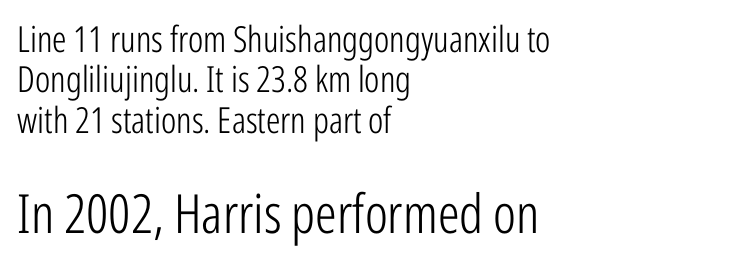
Character size in the trailing block exceeds that of the leading block. The foot of each line stays bare and open. Is there any slant? The stems are plumb. Is the letter spacing exaggerated? No — it looks like the ordinary default.
